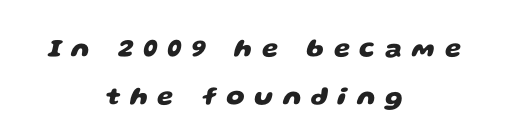
{"bold": "yes", "underline": "no", "align": "center", "line_spacing_ratio": 1.83, "letter_spacing": "wide", "letter_spacing_em": 0.38, "glyph_px": 26}
